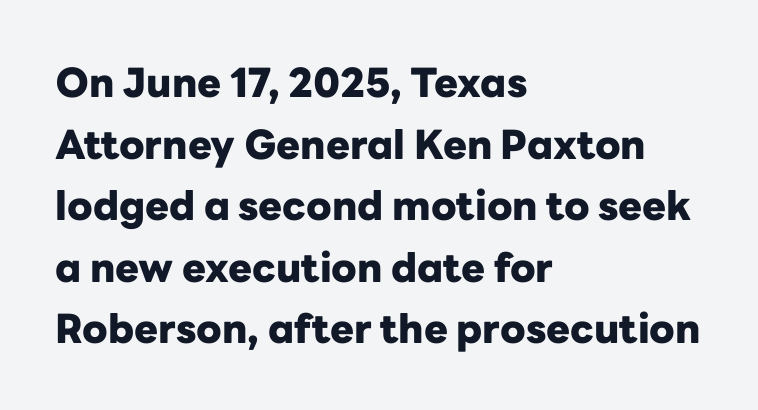
{"serif": "no", "italic": "no", "bold": "yes", "weight": "heavy", "width": "normal", "stroke_contrast": "low", "x_height": "medium", "monospaced": "no", "underline": "no", "align": "left", "line_spacing": "normal", "line_spacing_ratio": 1.54, "letter_spacing": "normal", "letter_spacing_em": 0.0, "glyph_px": 40}
